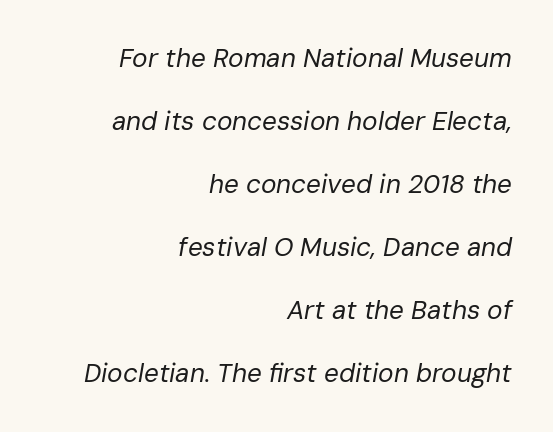
The image shows 26 px text type, italic (leaning right); set right-aligned, loose line spacing (2.42x), normal letter spacing, not underlined.
